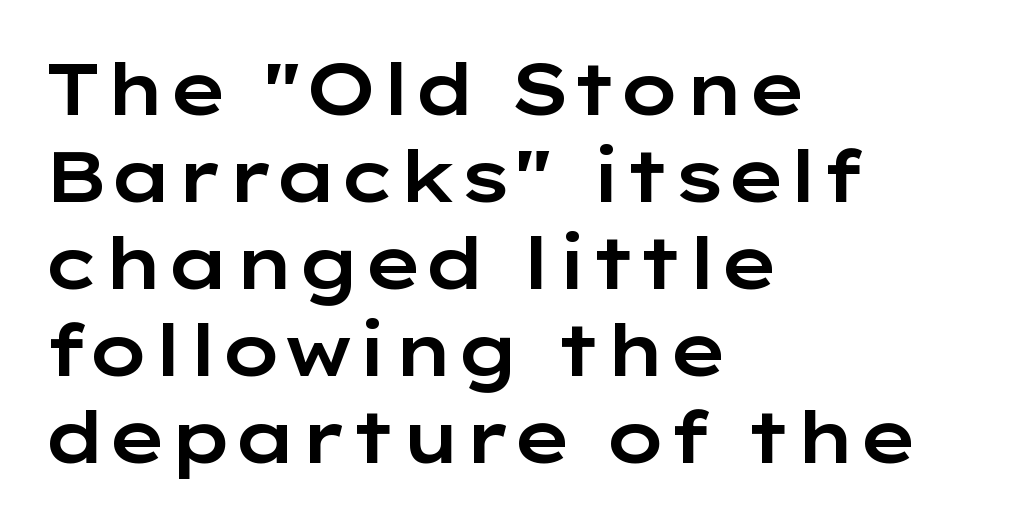
The image shows 72 px wide sans-serif type, upright; set left-aligned, line spacing 1.21x, normal letter spacing, not underlined; low stroke contrast and a medium x-height.
